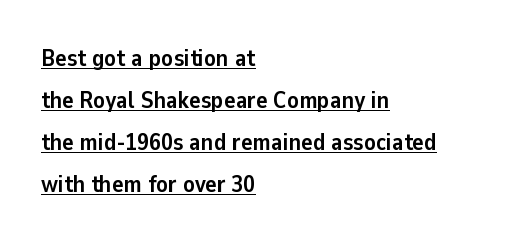
{"italic": "no", "bold": "yes", "underline": "yes", "align": "left", "line_spacing_ratio": 1.75, "letter_spacing": "normal", "letter_spacing_em": 0.0, "glyph_px": 24}
